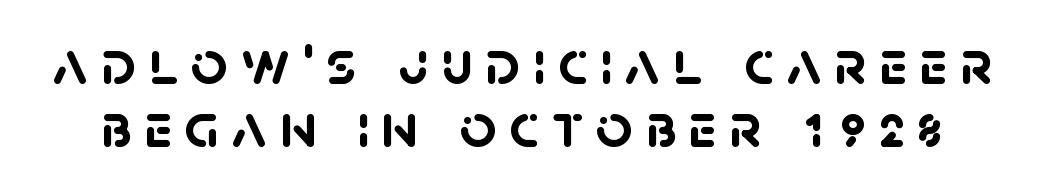
Q: Is the text bold? A: Yes.
Q: Is the typeface a serif or a sans-serif typeface? A: Sans-serif.
Q: Is the text underlined? A: No.
Q: Is the spacing between lines tight, normal or loose? A: Tight.
Q: Width (condensed, normal, or wide)? A: Normal.
Q: Stroke contrast? A: Low.
Q: x-height? A: Large.
Q: Monospaced? A: No.
